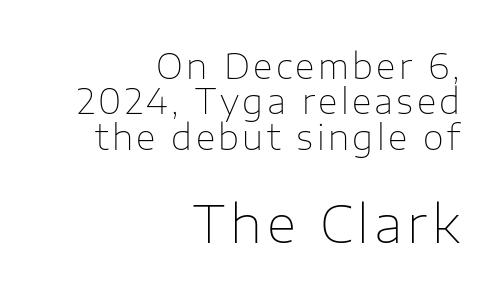
{"serif": "no", "italic": "no", "bold": "no", "weight": "thin", "width": "normal", "stroke_contrast": "low", "x_height": "medium", "monospaced": "no", "underline": "no", "align": "right", "line_spacing": "tight", "line_spacing_ratio": 1.04, "larger_block": "second", "size_ratio": 1.5, "glyph_px": 51}
